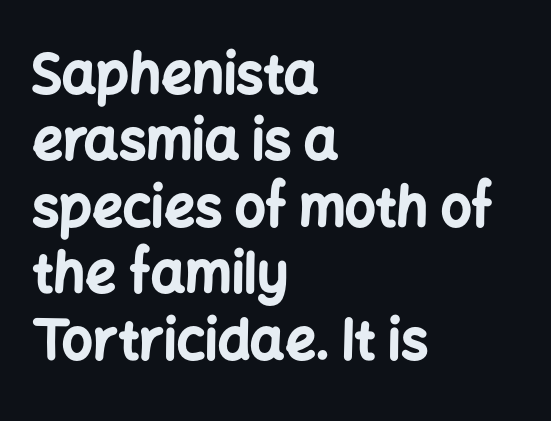
{"serif": "no", "italic": "no", "bold": "yes", "weight": "bold", "width": "normal", "stroke_contrast": "low", "x_height": "medium", "monospaced": "no", "underline": "no", "align": "left", "line_spacing_ratio": 1.23, "letter_spacing": "normal", "letter_spacing_em": 0.0, "glyph_px": 54}
